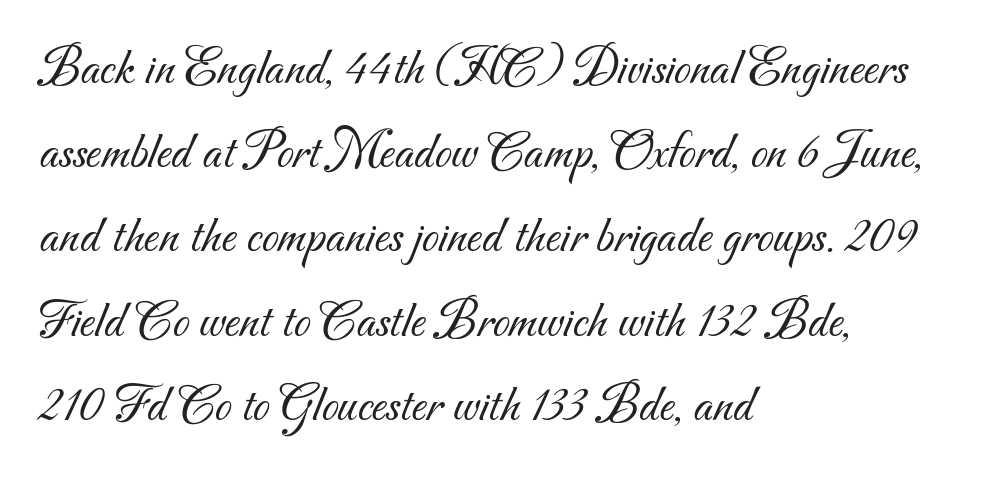
Varying glyph widths throughout — classic text-font behaviour. A light-to-regular cut is what we see here. Rows of type keep a routine distance in the vertical direction. The type is set solid horizontally, with unmodified tracking.
